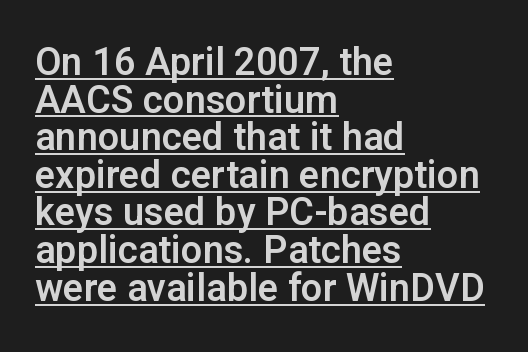
Q: Is the text italic (slanted)? A: No, it is upright.
Q: Is the typeface a serif or a sans-serif typeface? A: Sans-serif.
Q: Is the text underlined? A: Yes.
Q: How is the paragraph aligned? A: Left-aligned.
Q: Is the spacing between letters normal or unusually wide? A: Normal.
Q: Is the spacing between lines tight, normal or loose? A: Tight.
Q: Width (condensed, normal, or wide)? A: Normal.
Q: Stroke contrast? A: Low.
Q: x-height? A: Medium.
Q: Monospaced? A: No.
